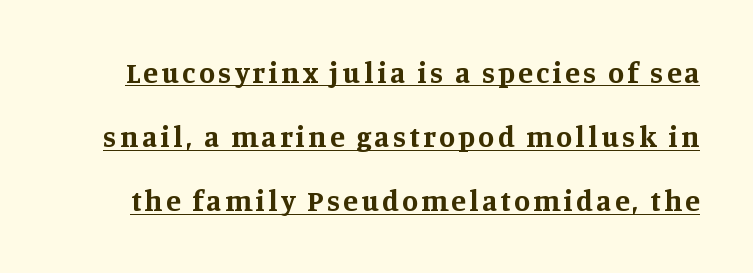
{"serif": "yes", "italic": "no", "bold": "yes", "weight": "bold", "width": "normal", "stroke_contrast": "medium", "x_height": "large", "monospaced": "no", "underline": "yes", "line_spacing": "loose", "line_spacing_ratio": 2.21, "glyph_px": 29}
